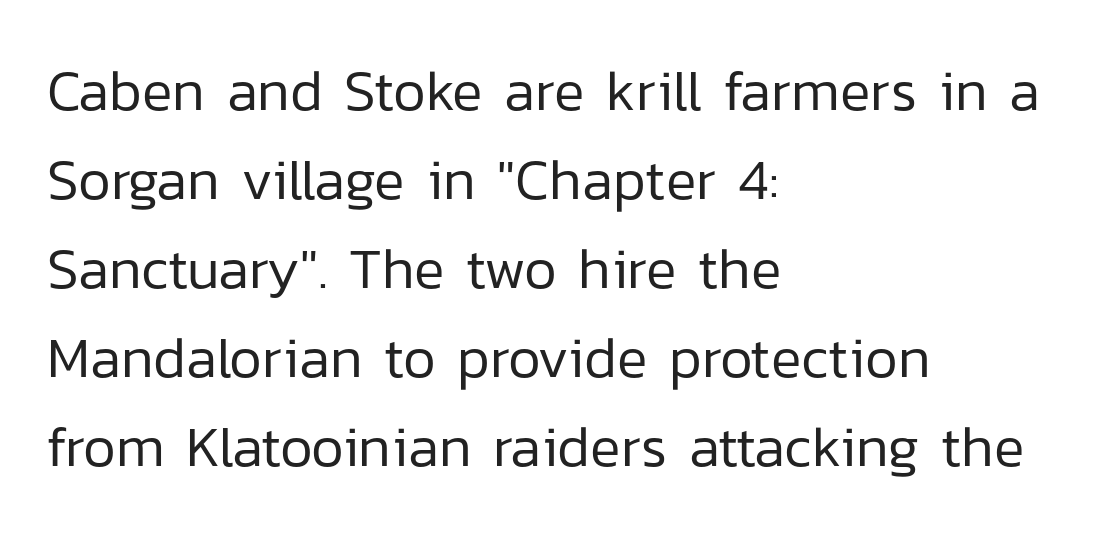
Check the space under the baseline: it is left empty. Each letter keeps its own natural width here, so spacing adapts to shape. Honestly, the row spacing looks completely unremarkable. On a weight scale, this lands at 450 or below.
